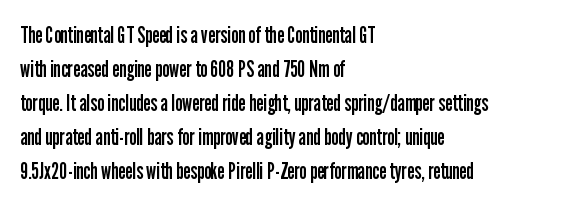
The type sits square on the baseline with zero lean. Stem width sits at or under what a default text font uses. Horizontally, the lines are justified to the leading edge only. This sample keeps an unexceptional amount of space between lines. The space beneath each line is pristine and unruled. There is no visible air inserted between adjacent glyphs.
